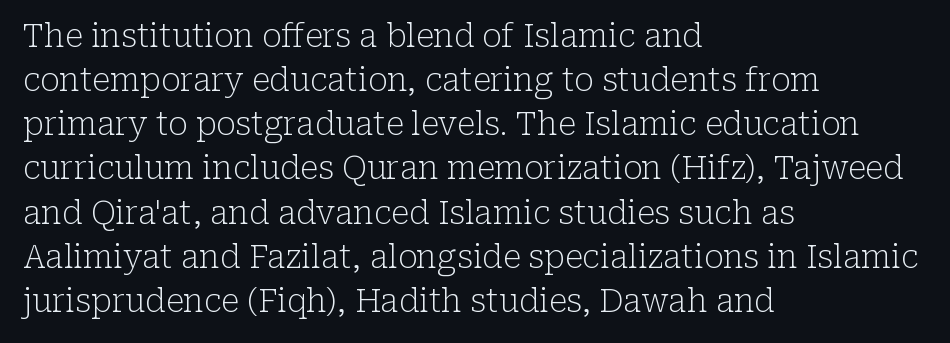
The image shows 32 px light serif type, upright; set left-aligned, normal line spacing (1.38x), normal letter spacing, not underlined; low stroke contrast and a medium x-height.
